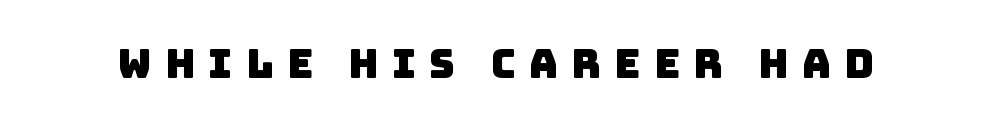
{"serif": "no", "width": "normal", "stroke_contrast": "low", "x_height": "large", "monospaced": "no", "underline": "no", "letter_spacing": "wide", "letter_spacing_em": 0.33, "glyph_px": 40}
